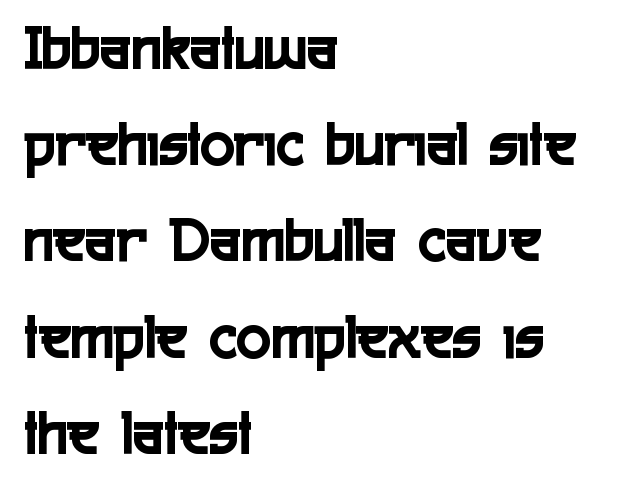
The image shows 65 px condensed sans-serif type, upright; set left-aligned, normal line spacing (1.48x), normal letter spacing, not underlined; a medium x-height.
